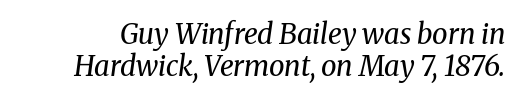
{"serif": "yes", "italic": "yes", "lean": "right", "slant_degrees": 8, "bold": "no", "weight": "regular", "width": "normal", "stroke_contrast": "medium", "x_height": "medium", "monospaced": "no", "underline": "no", "line_spacing": "tight", "line_spacing_ratio": 1.13, "letter_spacing": "normal", "letter_spacing_em": 0.0, "glyph_px": 28}
